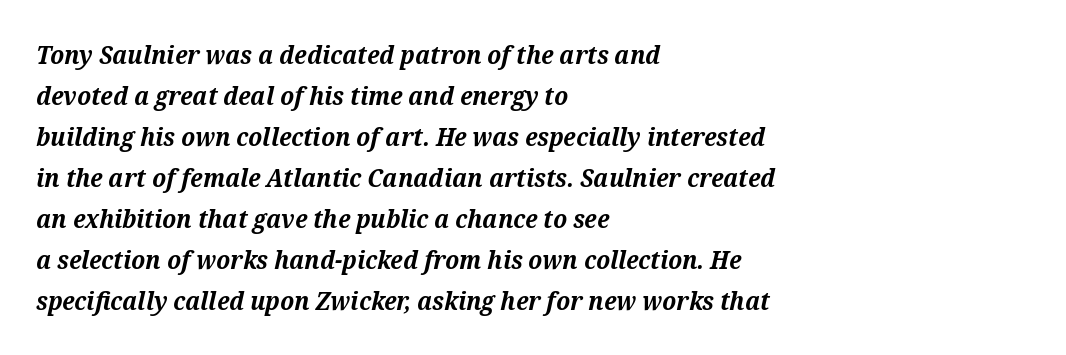
Q: Is the text bold? A: Yes.
Q: Is the text italic (slanted)? A: Yes, it leans right by about 12 degrees.
Q: Is the text underlined? A: No.
Q: How is the paragraph aligned? A: Left-aligned.
Q: Is the spacing between letters normal or unusually wide? A: Normal.
Q: Is the spacing between lines tight, normal or loose? A: Normal.
